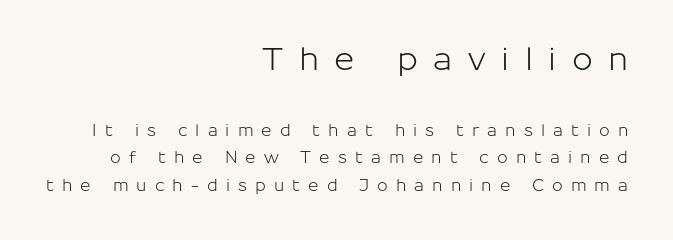
The image shows 31 px sans-serif type, upright; set right-aligned, line spacing 1.71x, unusually wide letter spacing (+0.5 em), not underlined; the first (top) block is 1.94x larger; low stroke contrast and a medium x-height.
